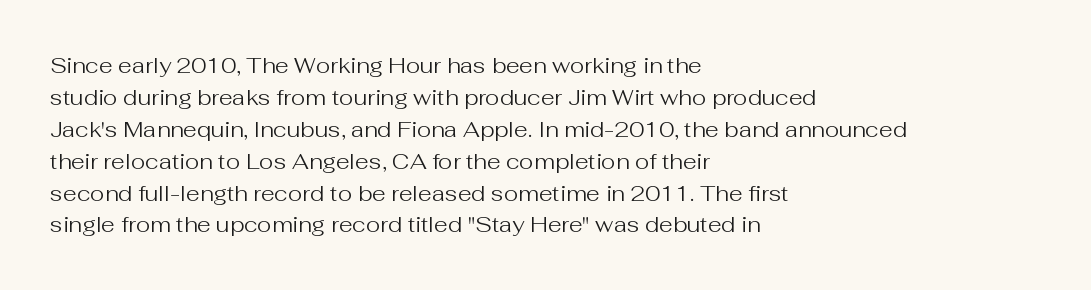
Q: Is the text bold? A: No.
Q: Is the text italic (slanted)? A: No, it is upright.
Q: Is the text underlined? A: No.
Q: How is the paragraph aligned? A: Left-aligned.
Q: Is the spacing between letters normal or unusually wide? A: Normal.
Q: Is the spacing between lines tight, normal or loose? A: Normal.
